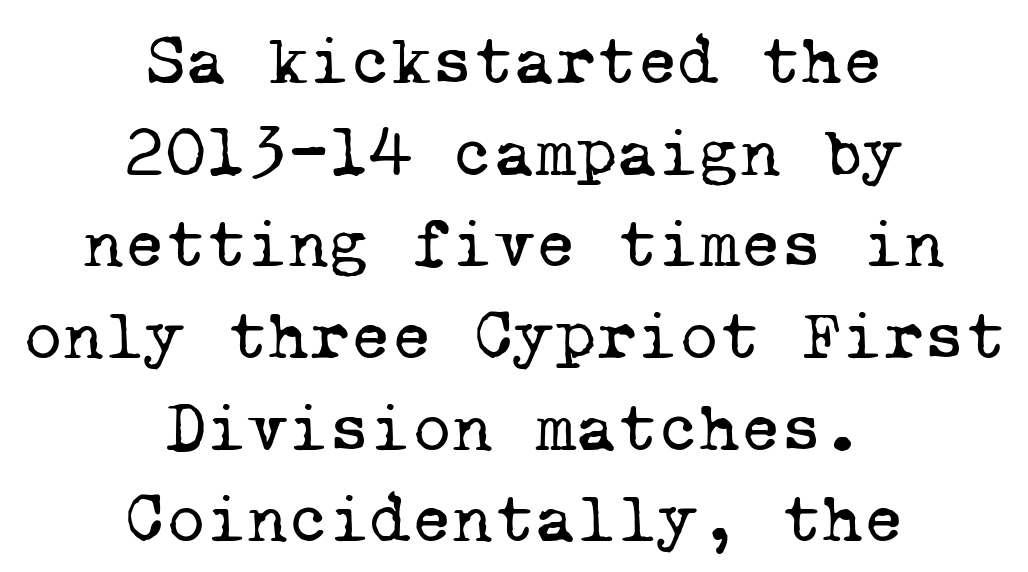
{"serif": "yes", "bold": "no", "weight": "regular", "width": "normal", "stroke_contrast": "low", "x_height": "medium", "monospaced": "yes", "underline": "no", "align": "center", "line_spacing": "normal", "line_spacing_ratio": 1.31, "letter_spacing": "normal", "letter_spacing_em": 0.0, "glyph_px": 70}
